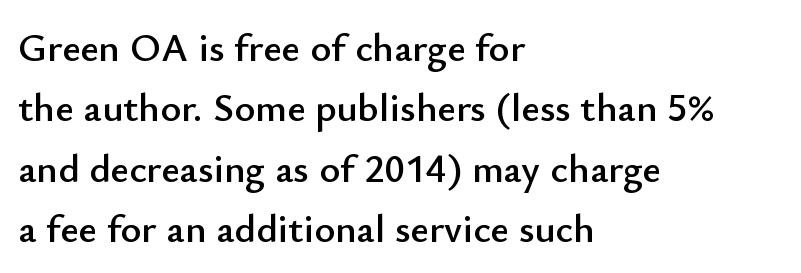
{"serif": "no", "italic": "no", "width": "normal", "stroke_contrast": "low", "x_height": "small", "monospaced": "no", "underline": "no", "align": "left", "line_spacing": "normal", "line_spacing_ratio": 1.51, "letter_spacing": "normal", "letter_spacing_em": 0.0, "glyph_px": 40}
